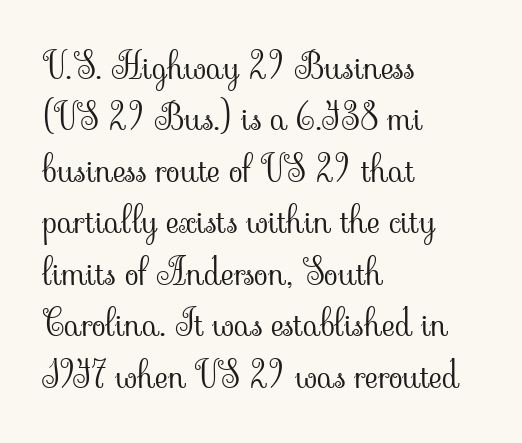
{"serif": "yes", "italic": "no", "bold": "no", "weight": "light", "width": "normal", "stroke_contrast": "low", "x_height": "small", "monospaced": "no", "underline": "no", "align": "left", "line_spacing": "normal", "line_spacing_ratio": 1.43, "letter_spacing": "normal", "letter_spacing_em": 0.0, "glyph_px": 36}
